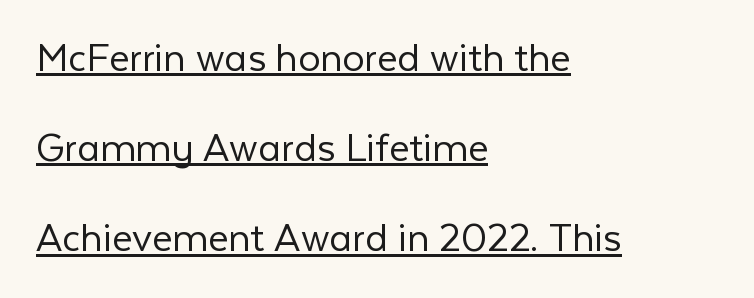
{"serif": "no", "italic": "no", "bold": "no", "weight": "light", "width": "normal", "stroke_contrast": "low", "x_height": "medium", "monospaced": "no", "underline": "yes", "align": "left", "line_spacing": "loose", "line_spacing_ratio": 2.05, "letter_spacing": "normal", "letter_spacing_em": 0.0, "glyph_px": 44}
